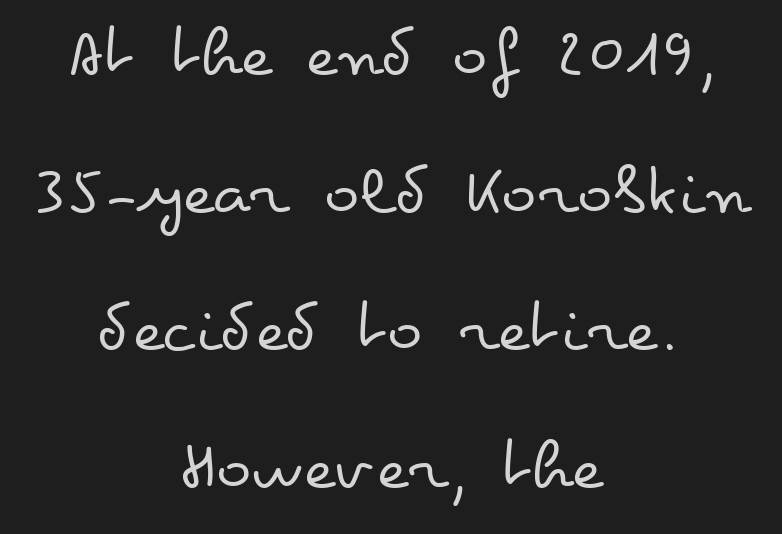
The image shows 74 px regular-weight, wide type, upright; set centered, line spacing 1.86x, normal letter spacing, not underlined; low stroke contrast and a small x-height.
